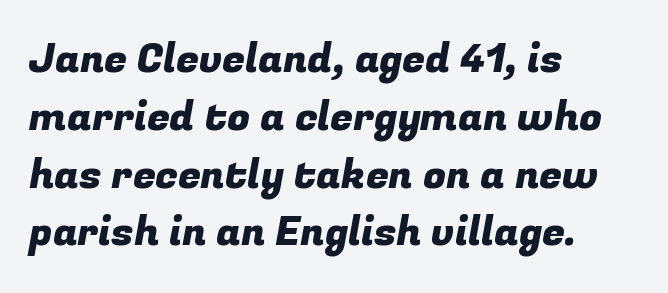
The image shows 41 px sans-serif type; set left-aligned, normal line spacing (1.41x), normal letter spacing, not underlined; low stroke contrast and a medium x-height.
